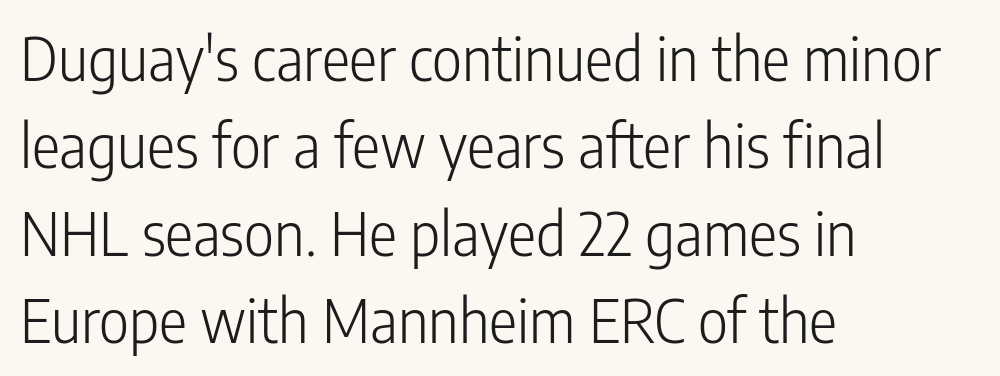
{"serif": "no", "italic": "no", "bold": "no", "weight": "light", "width": "condensed", "stroke_contrast": "low", "x_height": "medium", "monospaced": "no", "underline": "no", "align": "left", "line_spacing": "normal", "line_spacing_ratio": 1.48, "letter_spacing": "normal", "letter_spacing_em": 0.0, "glyph_px": 59}
